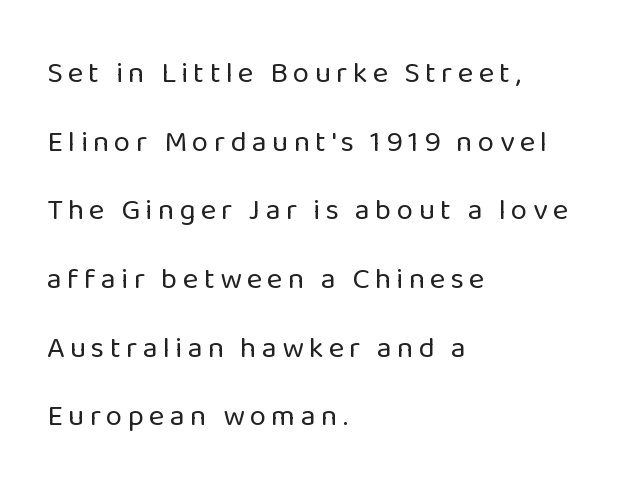
The rendering uses natural spacing where letterforms have individual widths. Notice how the passage keeps a crisp vertical edge on the left only. Designer's note — italics off, roman on. Whoever set this chose breathing room over compactness in the vertical rhythm. This sample uses a sans-serif face. Stem width sits at or under what a default text font uses.
